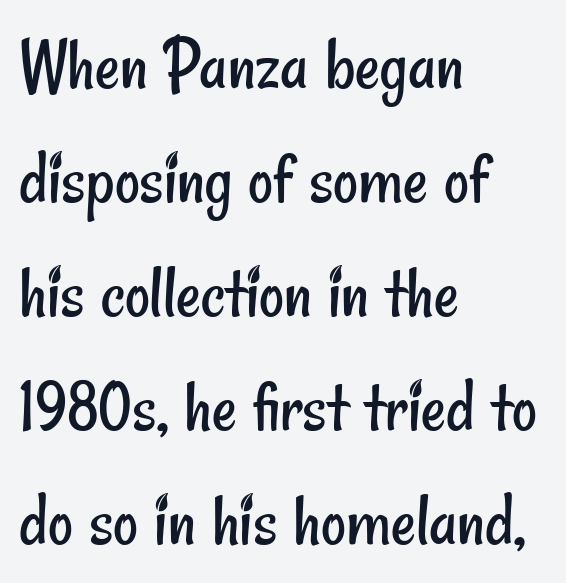
Rows of type keep a routine distance in the vertical direction. Typographically, this falls in the sans-serif category. Ink coverage per letter is moderate at most. Character widths vary here, with narrow letters taking less room than wide ones. Left-aligned paragraph, ragged on the right.
